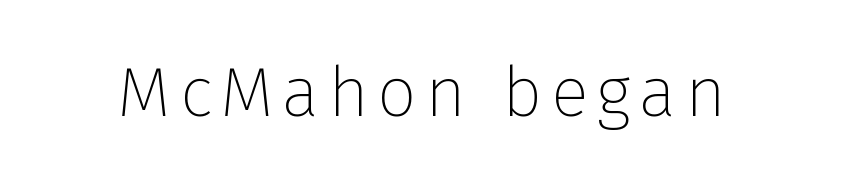
Q: Is the text bold? A: No.
Q: Is the text italic (slanted)? A: No, it is upright.
Q: Is the typeface a serif or a sans-serif typeface? A: Sans-serif.
Q: Is the text underlined? A: No.
Q: Width (condensed, normal, or wide)? A: Normal.
Q: Stroke contrast? A: Low.
Q: x-height? A: Medium.
Q: Monospaced? A: No.
